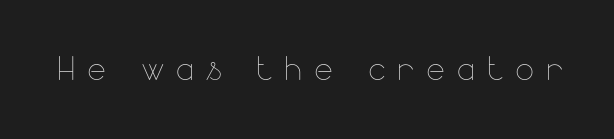
{"italic": "no", "bold": "no", "weight": "thin", "width": "normal", "stroke_contrast": "low", "x_height": "small", "monospaced": "no", "underline": "no", "letter_spacing": "wide", "letter_spacing_em": 0.26, "glyph_px": 45}
